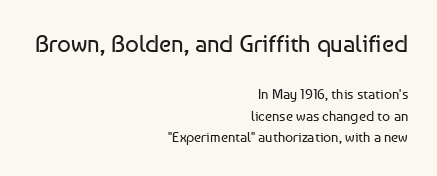
Q: Is the text bold? A: No.
Q: Is the text italic (slanted)? A: No, it is upright.
Q: Is the text underlined? A: No.
Q: How is the paragraph aligned? A: Right-aligned.
Q: Is the spacing between letters normal or unusually wide? A: Normal.
Q: Is the spacing between lines tight, normal or loose? A: Normal.
Q: Which block of text is set in a larger size, the first (top) or the second (bottom)? A: The first (top) one.
